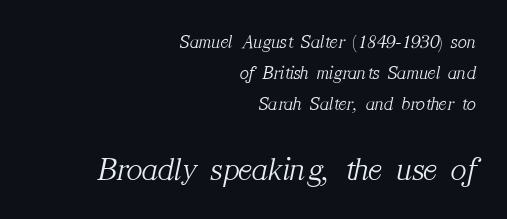
Q: Is the text bold? A: No.
Q: Is the text italic (slanted)? A: Yes, it leans right by about 12 degrees.
Q: Is the typeface a serif or a sans-serif typeface? A: Serif.
Q: Is the text underlined? A: No.
Q: How is the paragraph aligned? A: Right-aligned.
Q: Is the spacing between letters normal or unusually wide? A: Normal.
Q: Is the spacing between lines tight, normal or loose? A: Normal.
Q: Which block of text is set in a larger size, the first (top) or the second (bottom)? A: The second (bottom) one.
Q: Width (condensed, normal, or wide)? A: Normal.
Q: Stroke contrast? A: Medium.
Q: x-height? A: Medium.
Q: Monospaced? A: No.
